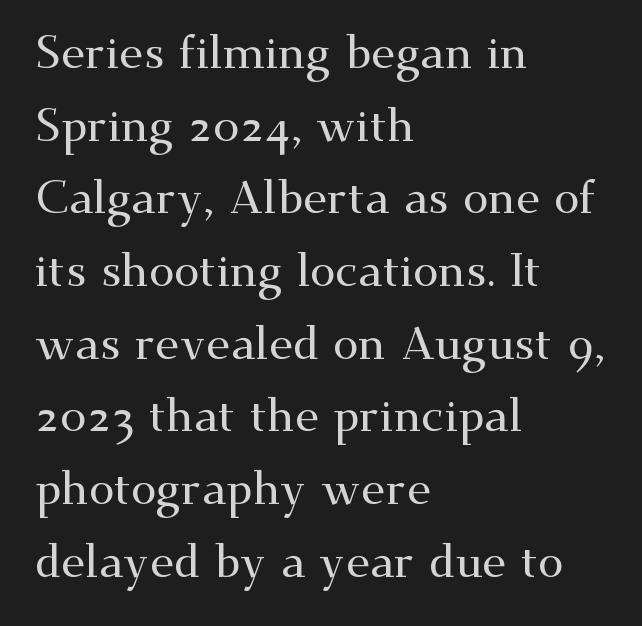
The image shows 46 px wide serif type, upright; set left-aligned, normal line spacing (1.58x), normal letter spacing, not underlined; medium stroke contrast and a small x-height.
